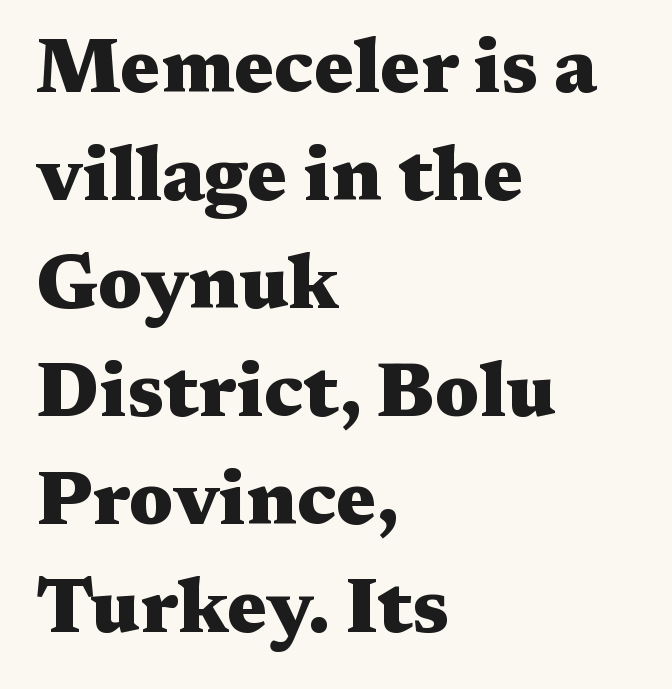
These lines keep a tight, regular rhythm from letter to letter. Thick stems and heavy bowls — unmistakably bold. One glance says typical: line gaps are just what's usual. Horizontally, the lines are justified to the leading edge only. The type sits square on the baseline with zero lean.
